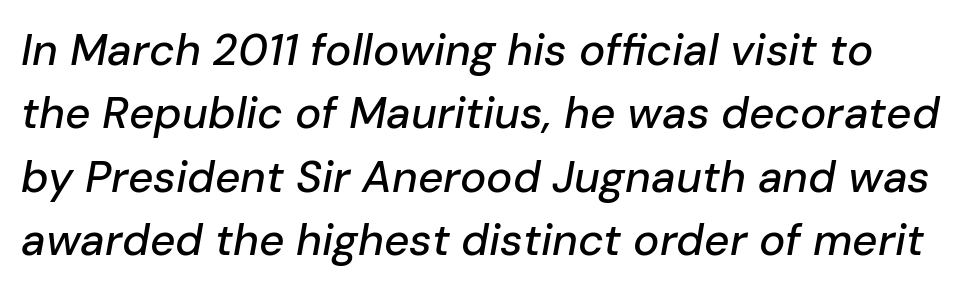
The image shows 44 px text type, italic (leaning right); set normal line spacing (1.44x), normal letter spacing, not underlined; low stroke contrast and a medium x-height.
